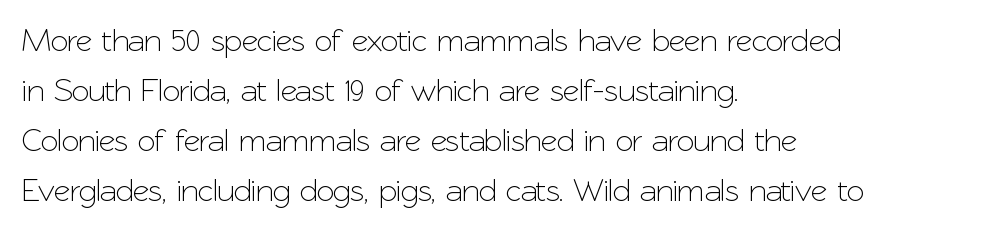
{"serif": "no", "italic": "no", "width": "normal", "stroke_contrast": "low", "x_height": "medium", "monospaced": "no", "underline": "no", "align": "left", "line_spacing": "normal", "line_spacing_ratio": 1.56, "letter_spacing": "normal", "letter_spacing_em": 0.0, "glyph_px": 32}
